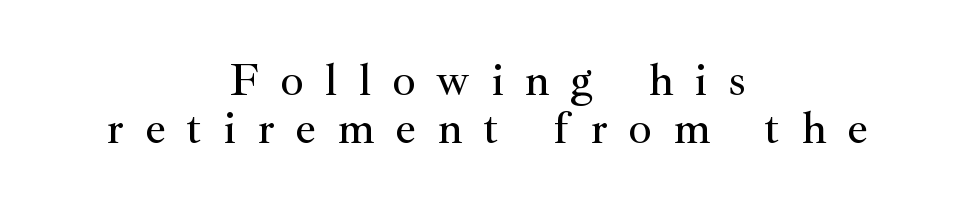
The image shows 46 px serif type, upright; set centered, tight line spacing (1.05x), unusually wide letter spacing (+0.46 em), not underlined; medium stroke contrast and a small x-height.
